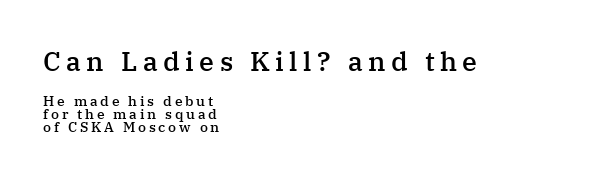
{"italic": "no", "bold": "semi", "underline": "no", "align": "left", "line_spacing": "tight", "line_spacing_ratio": 0.96, "letter_spacing": "wide", "letter_spacing_em": 0.2, "larger_block": "first", "size_ratio": 1.93, "glyph_px": 27}
